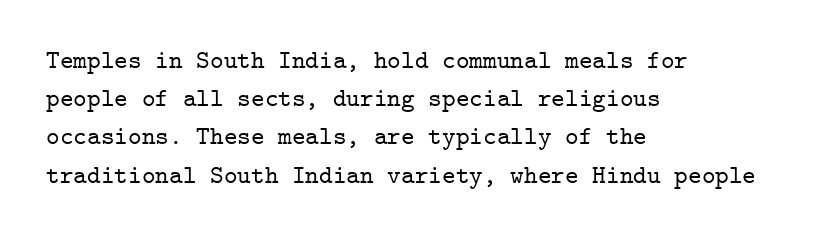
Q: Is the text italic (slanted)? A: No, it is upright.
Q: Is the text underlined? A: No.
Q: How is the paragraph aligned? A: Left-aligned.
Q: Is the spacing between letters normal or unusually wide? A: Normal.
Q: Is the spacing between lines tight, normal or loose? A: Normal.
